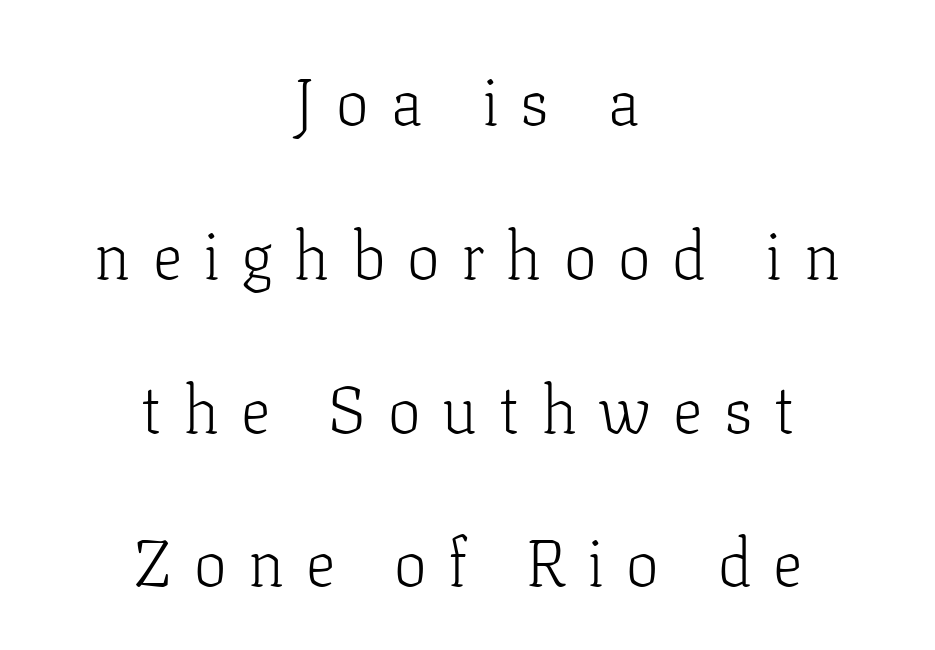
Q: Is the text bold? A: No.
Q: Is the text italic (slanted)? A: No, it is upright.
Q: Is the typeface a serif or a sans-serif typeface? A: Serif.
Q: Is the text underlined? A: No.
Q: How is the paragraph aligned? A: Centered.
Q: Is the spacing between letters normal or unusually wide? A: Unusually wide.
Q: Is the spacing between lines tight, normal or loose? A: Loose.
Q: Width (condensed, normal, or wide)? A: Normal.
Q: Stroke contrast? A: Low.
Q: x-height? A: Medium.
Q: Monospaced? A: No.
